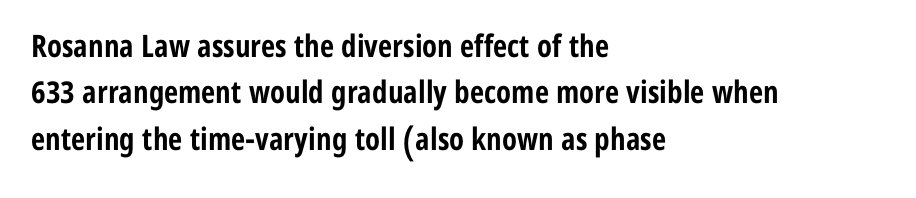
Q: Is the text bold? A: Yes.
Q: Is the text italic (slanted)? A: No, it is upright.
Q: Is the typeface a serif or a sans-serif typeface? A: Sans-serif.
Q: Is the text underlined? A: No.
Q: How is the paragraph aligned? A: Left-aligned.
Q: Is the spacing between letters normal or unusually wide? A: Normal.
Q: Is the spacing between lines tight, normal or loose? A: Normal.
Q: Width (condensed, normal, or wide)? A: Condensed.
Q: Stroke contrast? A: Low.
Q: x-height? A: Medium.
Q: Monospaced? A: No.
